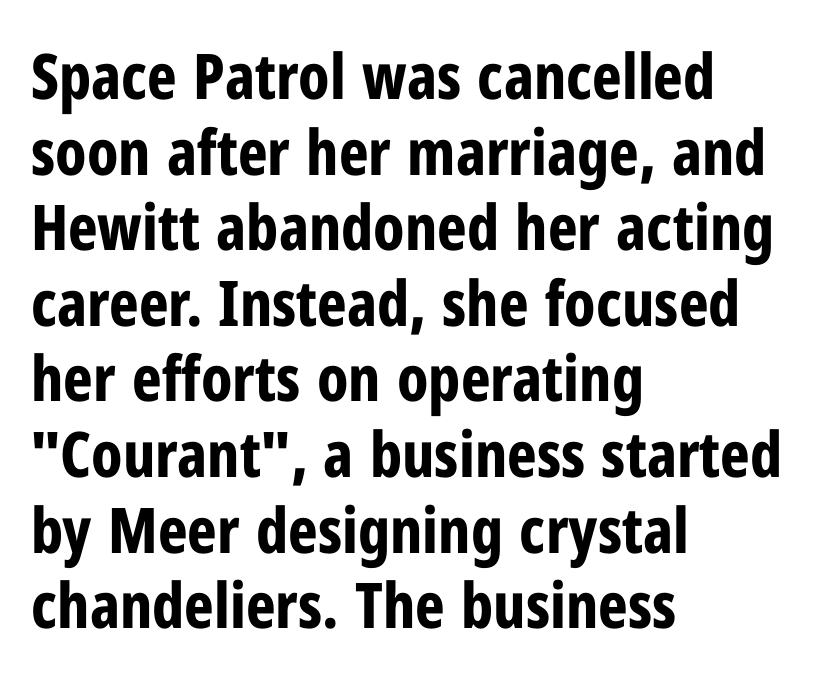
Classification — sans serif. Heavy, bold letterforms. A typesetter would mark this as roman, not italic. Plain, unruled lines of type.
